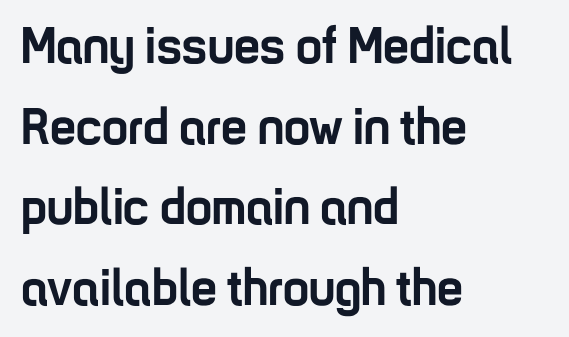
Clear beneath every line of the passage. A typesetter would label this face a sans. Each line starts at the same left margin while the right side varies. The letters advance in unequal steps, a hallmark of proportional type.
